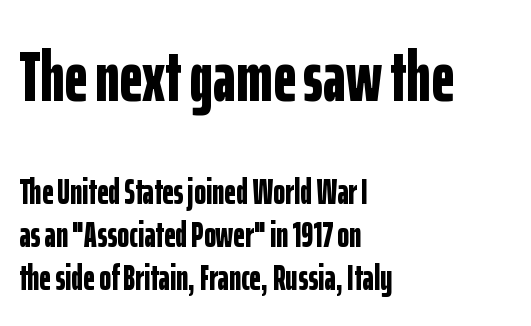
The image shows 72 px bold, condensed sans-serif type, upright; set left-aligned, line spacing 1.2x, normal letter spacing, not underlined; the first (top) block is 2.0x larger; low stroke contrast and a medium x-height.
